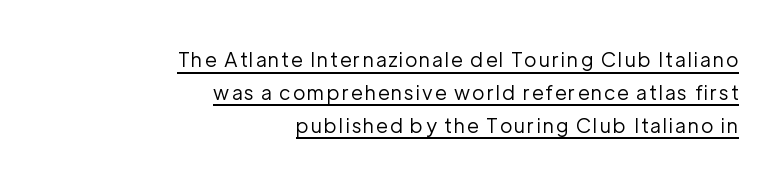
{"italic": "no", "bold": "no", "underline": "yes", "align": "right", "line_spacing": "normal", "line_spacing_ratio": 1.64, "glyph_px": 20}
